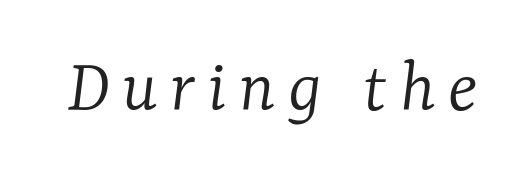
{"serif": "yes", "italic": "yes", "lean": "right", "slant_degrees": 7, "bold": "no", "weight": "light", "width": "normal", "stroke_contrast": "low", "x_height": "medium", "monospaced": "no", "underline": "no", "glyph_px": 78}
